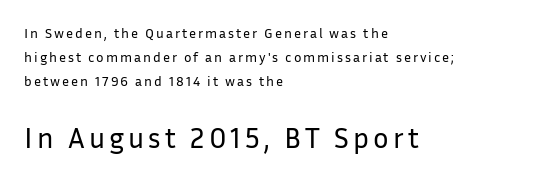
Q: Is the text bold? A: No.
Q: Is the text italic (slanted)? A: No, it is upright.
Q: Is the typeface a serif or a sans-serif typeface? A: Sans-serif.
Q: Is the text underlined? A: No.
Q: How is the paragraph aligned? A: Left-aligned.
Q: Is the spacing between lines tight, normal or loose? A: Normal.
Q: Which block of text is set in a larger size, the first (top) or the second (bottom)? A: The second (bottom) one.
Q: Width (condensed, normal, or wide)? A: Normal.
Q: Stroke contrast? A: Low.
Q: x-height? A: Medium.
Q: Monospaced? A: No.
